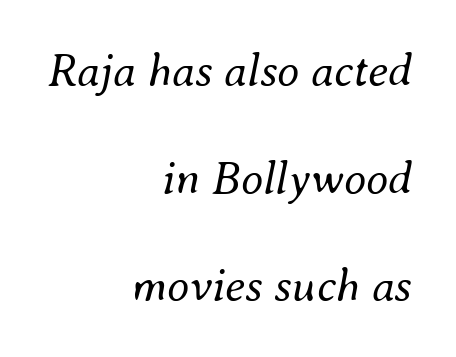
Line spacing here is loose. The passage shown leans; its letterforms are oblique. This sample has the flowing, uneven cadence of proportional lettering. The glyphs are unaccompanied by any horizontal stroke below them. Where is the straight margin? On the right.
